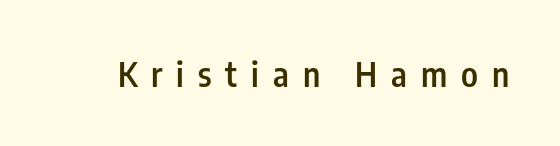
{"serif": "no", "italic": "no", "bold": "semi", "weight": "semibold", "width": "condensed", "stroke_contrast": "low", "x_height": "medium", "monospaced": "no", "underline": "no", "letter_spacing": "wide", "letter_spacing_em": 0.41, "glyph_px": 34}
